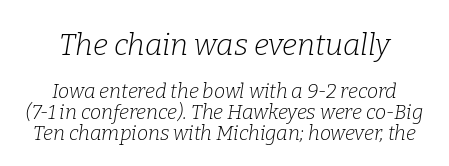
Scale decreases going downward across the two blocks. Nothing heavy about these letters — not bold at all. Typeset on center — no edge is straight. Here the glyphs are tracked normally, forming tight word shapes. Successive baselines arrive quickly, one right under another.
